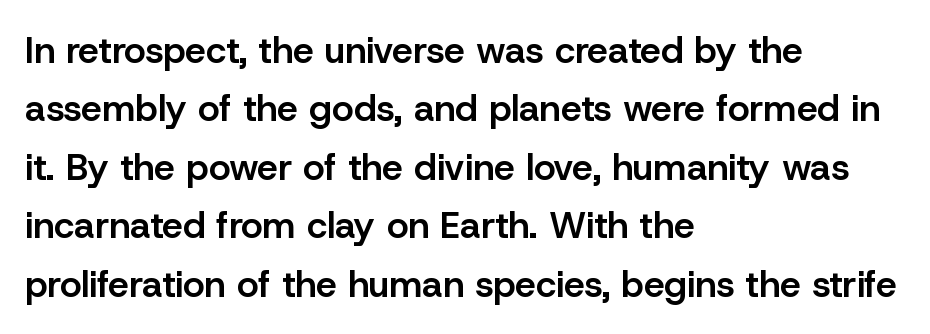
{"serif": "no", "italic": "no", "bold": "semi", "weight": "semibold", "width": "normal", "stroke_contrast": "low", "x_height": "medium", "monospaced": "no", "underline": "no", "align": "left", "line_spacing": "normal", "line_spacing_ratio": 1.58, "letter_spacing": "normal", "letter_spacing_em": 0.0, "glyph_px": 37}
